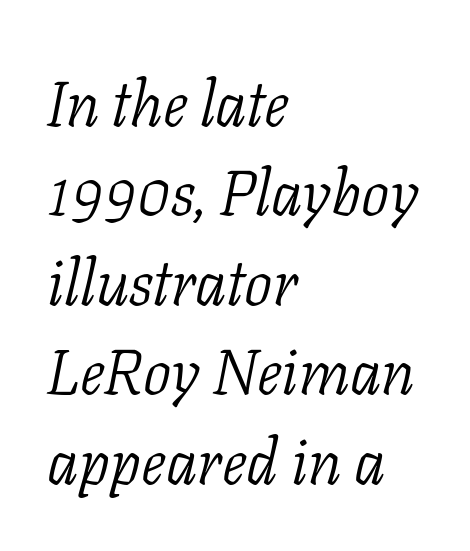
The image shows 63 px light serif type, italic (leaning right); set left-aligned, normal line spacing (1.42x), normal letter spacing, not underlined; low stroke contrast and a medium x-height.
